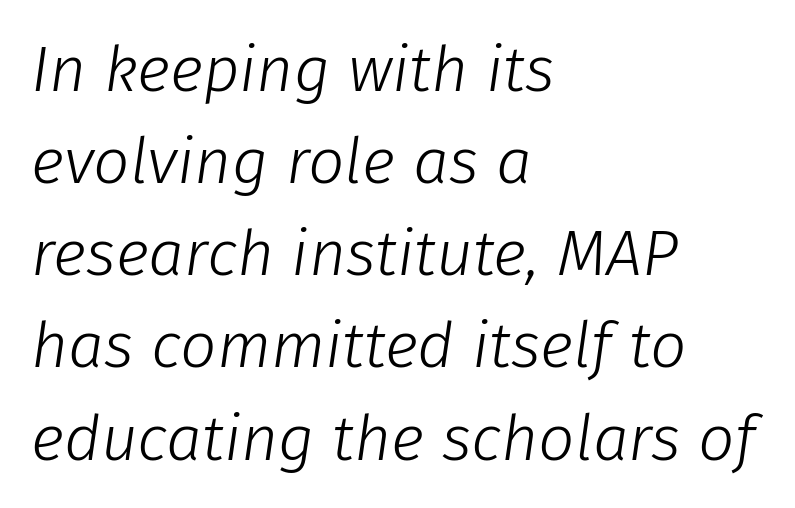
This is not heavy type; no bold has been used. The setting favours the left margin, as ordinary paragraphs usually do. In terms of letterspacing, this is plain default setting. Rows of type keep a routine distance in the vertical direction.
